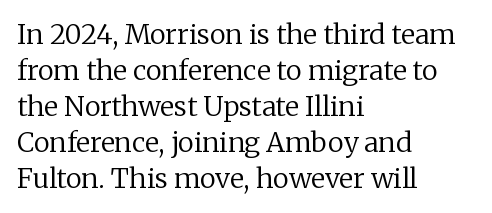
Q: Is the text bold? A: No.
Q: Is the text italic (slanted)? A: No, it is upright.
Q: Is the text underlined? A: No.
Q: How is the paragraph aligned? A: Left-aligned.
Q: Is the spacing between letters normal or unusually wide? A: Normal.
Q: Is the spacing between lines tight, normal or loose? A: Normal.
